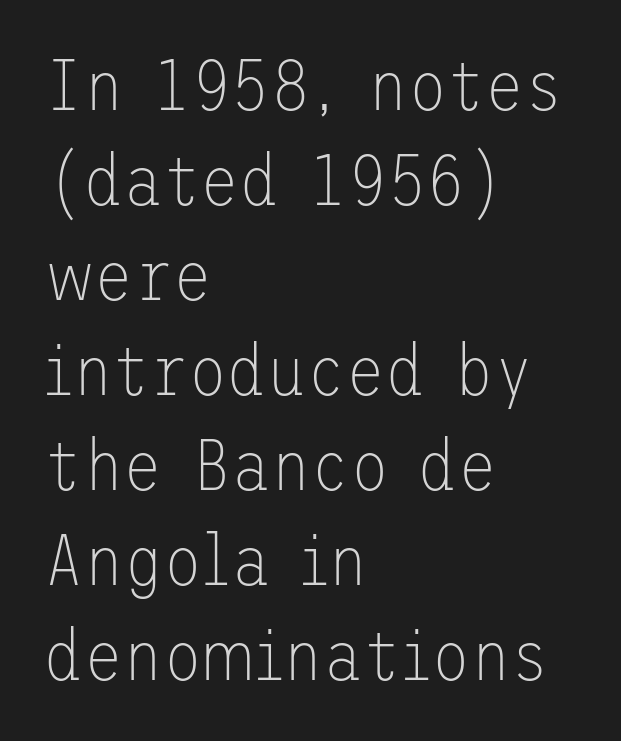
{"serif": "no", "italic": "no", "bold": "no", "weight": "thin", "width": "normal", "stroke_contrast": "low", "x_height": "medium", "underline": "no", "align": "left", "line_spacing": "normal", "line_spacing_ratio": 1.32, "letter_spacing": "normal", "letter_spacing_em": 0.0, "glyph_px": 72}
